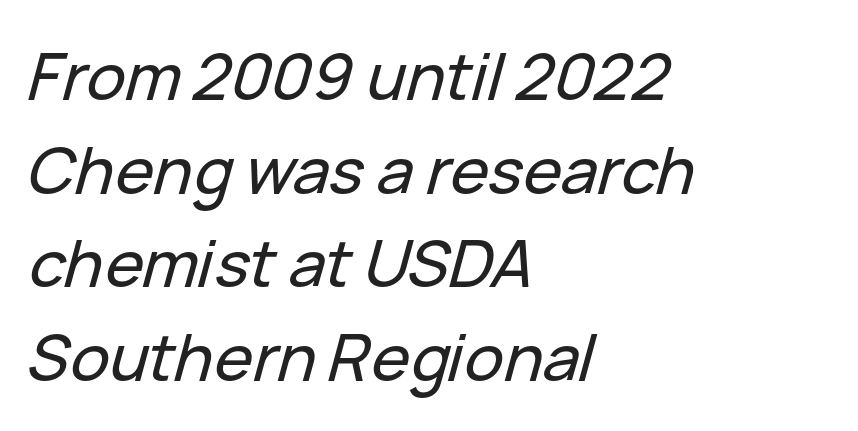
The image shows 65 px text type, italic (leaning right); set left-aligned, normal line spacing (1.44x), normal letter spacing, not underlined; low stroke contrast and a medium x-height.
